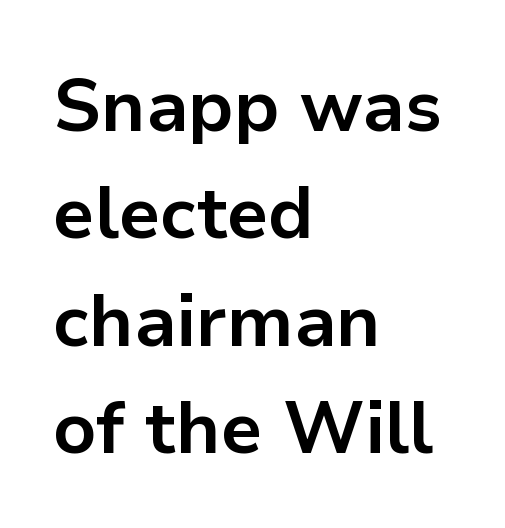
Q: Is the text bold? A: Yes.
Q: Is the text italic (slanted)? A: No, it is upright.
Q: Is the typeface a serif or a sans-serif typeface? A: Sans-serif.
Q: Is the text underlined? A: No.
Q: How is the paragraph aligned? A: Left-aligned.
Q: Is the spacing between letters normal or unusually wide? A: Normal.
Q: Is the spacing between lines tight, normal or loose? A: Normal.
Q: Width (condensed, normal, or wide)? A: Normal.
Q: Stroke contrast? A: Low.
Q: x-height? A: Medium.
Q: Monospaced? A: No.
